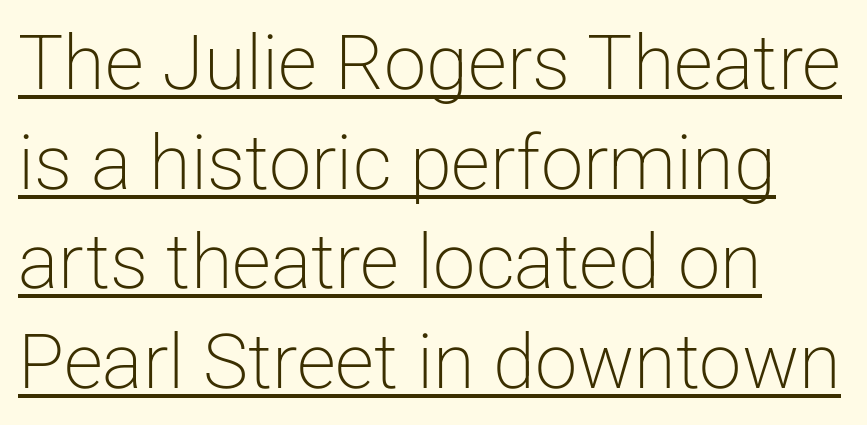
Between one letter and the next there's only the usual sliver of space. Horizontally, the lines are justified to the leading edge only. The letters advance in unequal steps, a hallmark of proportional type. Weight: in the light-to-regular range. Students, observe: this is what conventionally led text looks like. Check where the strokes stop: nothing finishes them off — pure sans.
